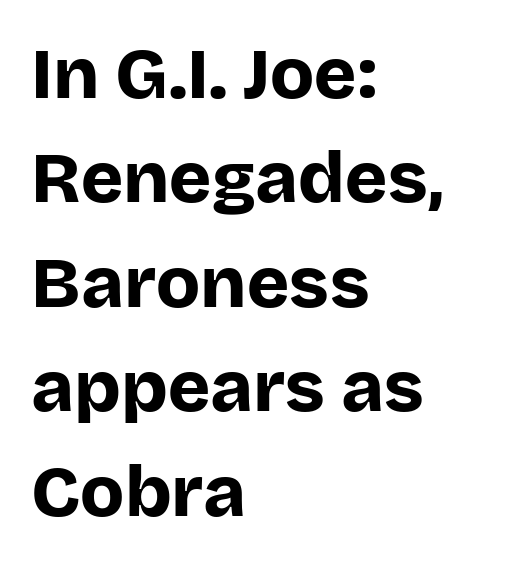
Q: Is the text bold? A: Yes.
Q: Is the text italic (slanted)? A: No, it is upright.
Q: Is the typeface a serif or a sans-serif typeface? A: Sans-serif.
Q: Is the text underlined? A: No.
Q: How is the paragraph aligned? A: Left-aligned.
Q: Is the spacing between letters normal or unusually wide? A: Normal.
Q: Is the spacing between lines tight, normal or loose? A: Normal.
Q: Width (condensed, normal, or wide)? A: Normal.
Q: Stroke contrast? A: Low.
Q: x-height? A: Large.
Q: Monospaced? A: No.
